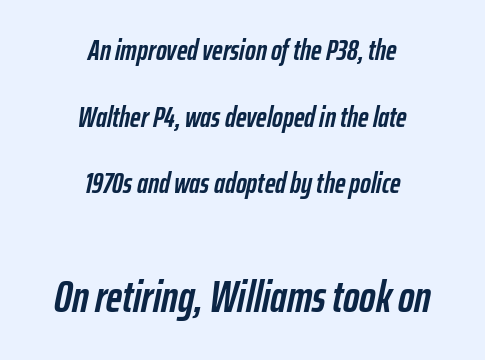
Q: Is the text bold? A: Yes.
Q: Is the text italic (slanted)? A: Yes, it leans right by about 12 degrees.
Q: Is the text underlined? A: No.
Q: How is the paragraph aligned? A: Centered.
Q: Is the spacing between letters normal or unusually wide? A: Normal.
Q: Is the spacing between lines tight, normal or loose? A: Loose.
Q: Which block of text is set in a larger size, the first (top) or the second (bottom)? A: The second (bottom) one.
Q: Width (condensed, normal, or wide)? A: Condensed.
Q: Stroke contrast? A: Low.
Q: x-height? A: Medium.
Q: Monospaced? A: No.
